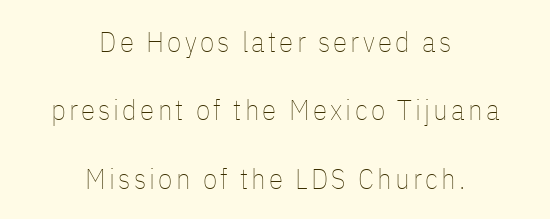
Q: Is the text bold? A: No.
Q: Is the text italic (slanted)? A: No, it is upright.
Q: Is the text underlined? A: No.
Q: How is the paragraph aligned? A: Centered.
Q: Is the spacing between lines tight, normal or loose? A: Loose.
Q: Width (condensed, normal, or wide)? A: Condensed.
Q: Stroke contrast? A: Low.
Q: x-height? A: Medium.
Q: Monospaced? A: No.
